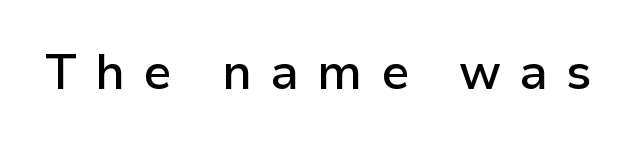
{"serif": "no", "italic": "no", "bold": "semi", "weight": "semibold", "width": "normal", "stroke_contrast": "low", "x_height": "medium", "monospaced": "no", "underline": "no", "letter_spacing": "wide", "letter_spacing_em": 0.37, "glyph_px": 49}
